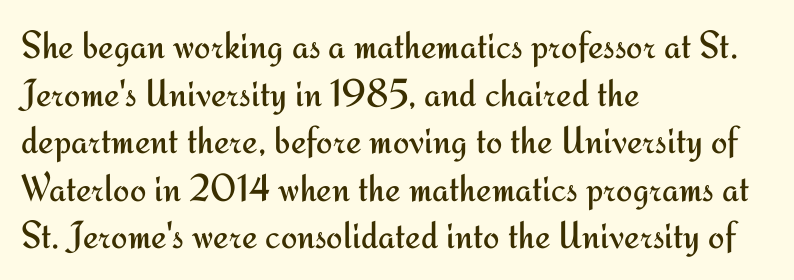
{"serif": "no", "italic": "no", "bold": "no", "weight": "regular", "width": "normal", "stroke_contrast": "medium", "x_height": "small", "monospaced": "no", "underline": "no", "align": "left", "line_spacing_ratio": 1.22, "letter_spacing": "normal", "letter_spacing_em": 0.0, "glyph_px": 39}
